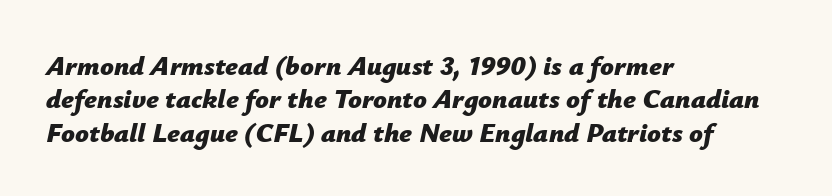
Q: Is the text bold? A: Yes.
Q: Is the text italic (slanted)? A: Yes, it leans right by about 12 degrees.
Q: Is the text underlined? A: No.
Q: How is the paragraph aligned? A: Left-aligned.
Q: Is the spacing between letters normal or unusually wide? A: Normal.
